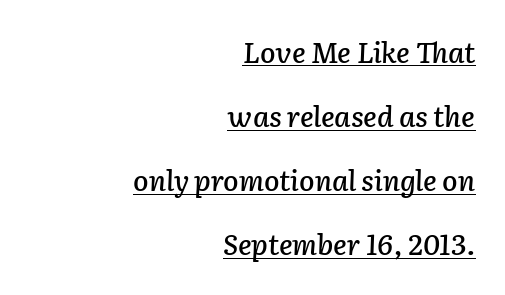
The rendering uses the underline text-decoration. Character widths vary here, with narrow letters taking less room than wide ones. Vertical spacing — loose. Horizontal alignment here is rightward, an uncommon choice for prose. Nobody touched the tracking dial on this one.
